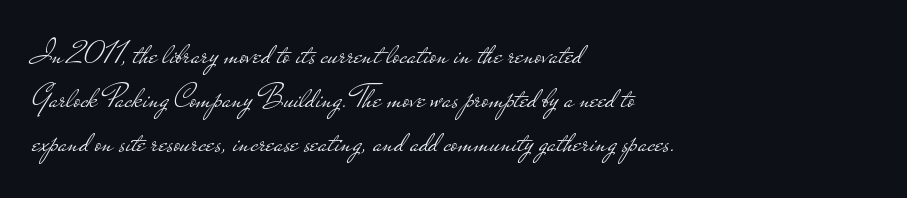
{"serif": "no", "bold": "no", "weight": "light", "width": "wide", "stroke_contrast": "low", "x_height": "small", "monospaced": "no", "underline": "no", "align": "left", "line_spacing": "normal", "line_spacing_ratio": 1.33, "letter_spacing": "normal", "letter_spacing_em": 0.0, "glyph_px": 33}
